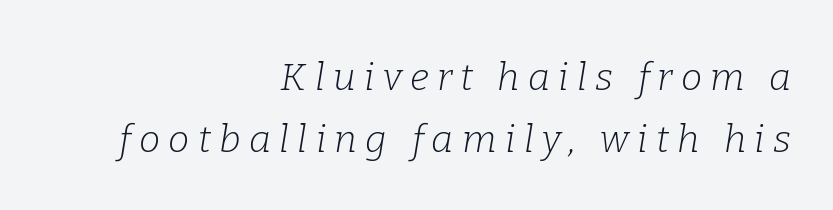
{"serif": "yes", "italic": "yes", "lean": "right", "slant_degrees": 9, "bold": "no", "weight": "light", "width": "normal", "stroke_contrast": "low", "x_height": "medium", "monospaced": "no", "underline": "no", "align": "right", "line_spacing": "normal", "line_spacing_ratio": 1.64, "letter_spacing": "wide", "letter_spacing_em": 0.22, "glyph_px": 38}
